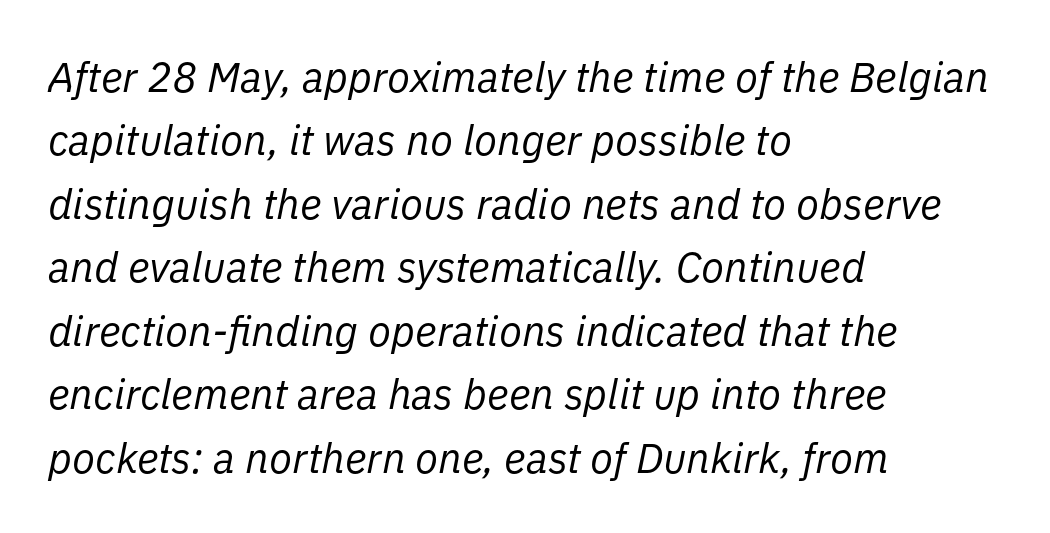
{"italic": "yes", "lean": "right", "slant_degrees": 11, "bold": "no", "weight": "regular", "width": "normal", "stroke_contrast": "low", "x_height": "medium", "monospaced": "no", "underline": "no", "align": "left", "line_spacing": "normal", "line_spacing_ratio": 1.51, "letter_spacing": "normal", "letter_spacing_em": 0.0, "glyph_px": 42}
